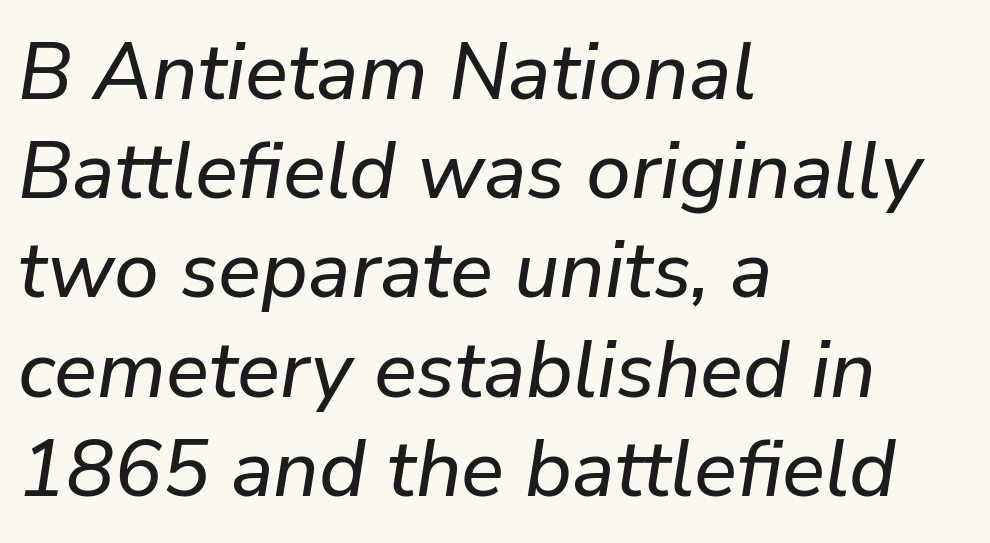
{"italic": "yes", "lean": "right", "slant_degrees": 9, "width": "normal", "stroke_contrast": "low", "x_height": "medium", "monospaced": "no", "underline": "no", "align": "left", "line_spacing_ratio": 1.24, "letter_spacing": "normal", "letter_spacing_em": 0.0, "glyph_px": 80}
